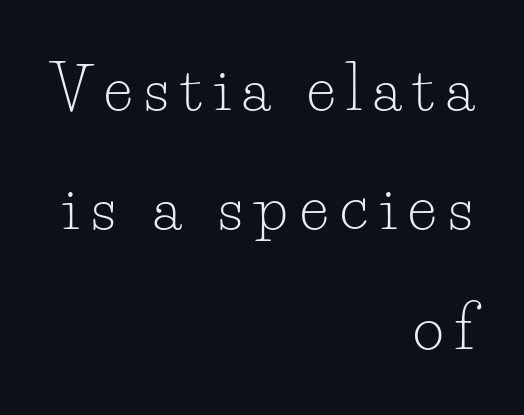
{"serif": "yes", "italic": "no", "bold": "no", "weight": "light", "width": "normal", "stroke_contrast": "low", "x_height": "small", "monospaced": "no", "underline": "no", "align": "right", "line_spacing": "loose", "line_spacing_ratio": 1.99, "letter_spacing": "wide", "letter_spacing_em": 0.2, "glyph_px": 60}
